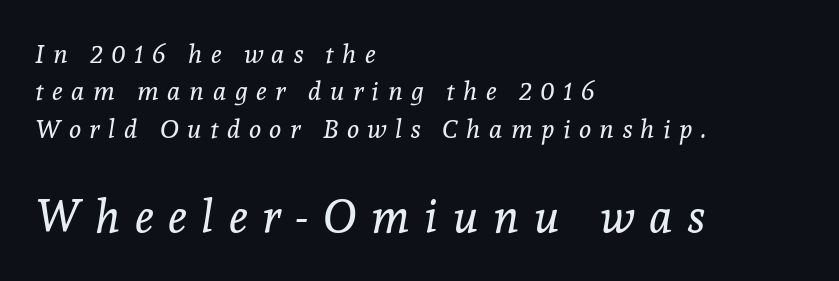
In terms of letterform style, serifs are clearly present. Words float on clear page, feet unadorned. Short note: letters widely spaced. Top chunk: small. Bottom chunk: large. These lines sit exactly where default settings would place them.
